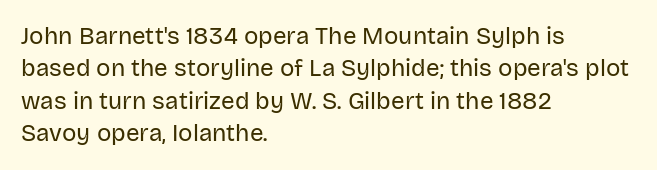
The image shows 24 px text type, upright; set left-aligned, normal line spacing (1.35x), normal letter spacing, not underlined.
